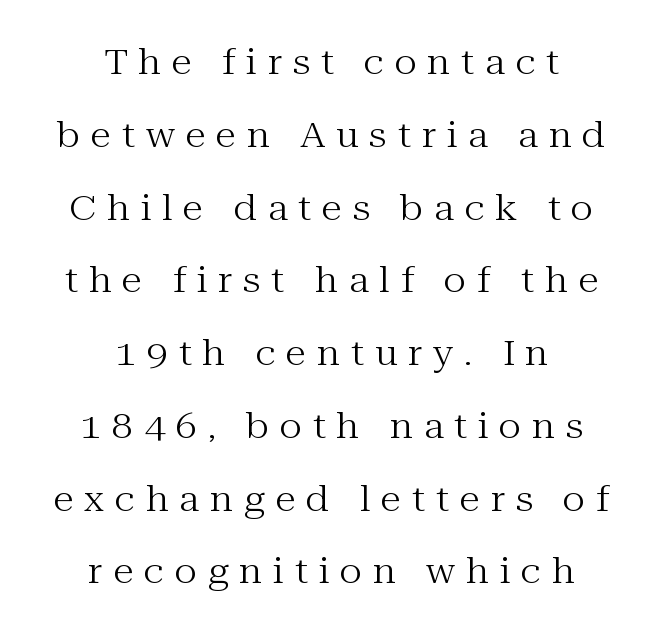
Q: Is the text bold? A: No.
Q: Is the text italic (slanted)? A: No, it is upright.
Q: Is the typeface a serif or a sans-serif typeface? A: Serif.
Q: Is the text underlined? A: No.
Q: How is the paragraph aligned? A: Centered.
Q: Is the spacing between letters normal or unusually wide? A: Unusually wide.
Q: Is the spacing between lines tight, normal or loose? A: Loose.
Q: Width (condensed, normal, or wide)? A: Normal.
Q: Stroke contrast? A: Medium.
Q: x-height? A: Medium.
Q: Monospaced? A: No.
